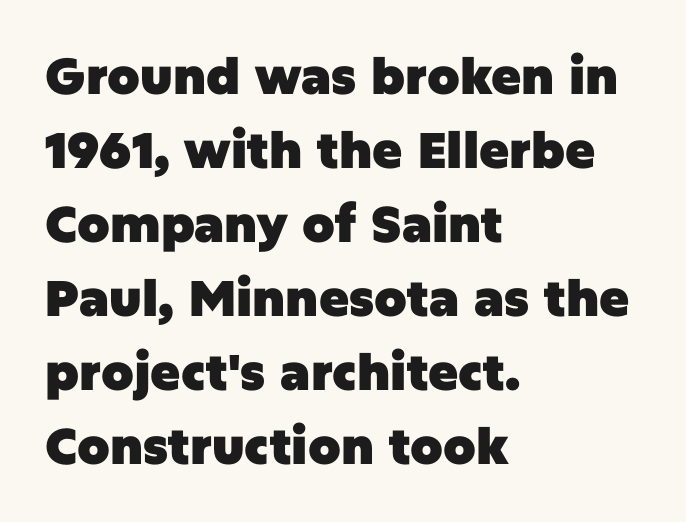
Bold? Absolutely — the strokes are thick and heavy. Look at the bottom of the vertical strokes: they stop flat, with no serifs. A typesetter would mark this as roman, not italic. A student would call this left alignment; a typographer would say flush left, rag right.
